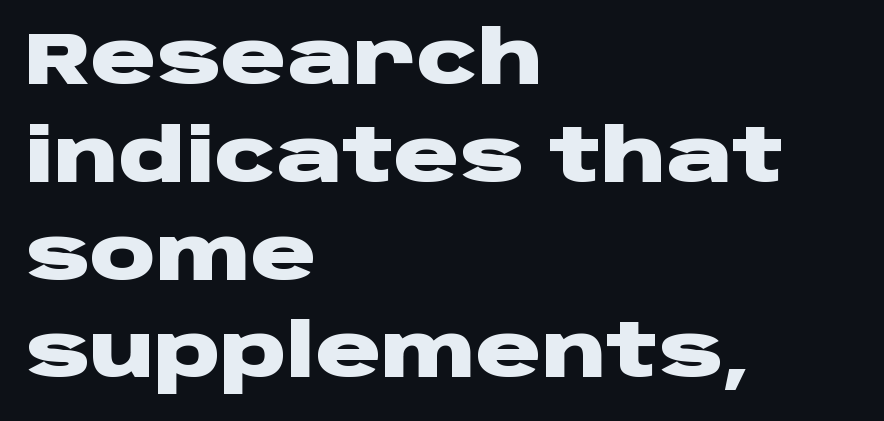
Q: Is the text bold? A: Yes.
Q: Is the text italic (slanted)? A: No, it is upright.
Q: Is the typeface a serif or a sans-serif typeface? A: Sans-serif.
Q: Is the text underlined? A: No.
Q: How is the paragraph aligned? A: Left-aligned.
Q: Is the spacing between letters normal or unusually wide? A: Normal.
Q: Is the spacing between lines tight, normal or loose? A: Normal.
Q: Width (condensed, normal, or wide)? A: Wide.
Q: Stroke contrast? A: Low.
Q: x-height? A: Large.
Q: Monospaced? A: No.
